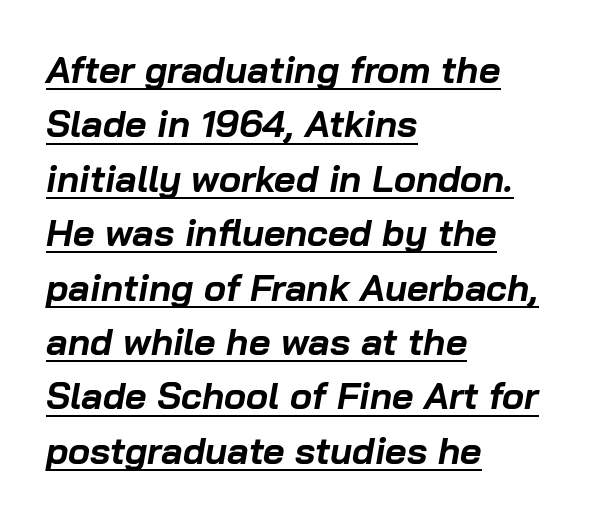
{"italic": "yes", "lean": "right", "slant_degrees": 10, "bold": "yes", "weight": "bold", "width": "normal", "stroke_contrast": "low", "x_height": "medium", "monospaced": "no", "underline": "yes", "align": "left", "line_spacing": "normal", "line_spacing_ratio": 1.47, "letter_spacing": "normal", "letter_spacing_em": 0.0, "glyph_px": 37}
